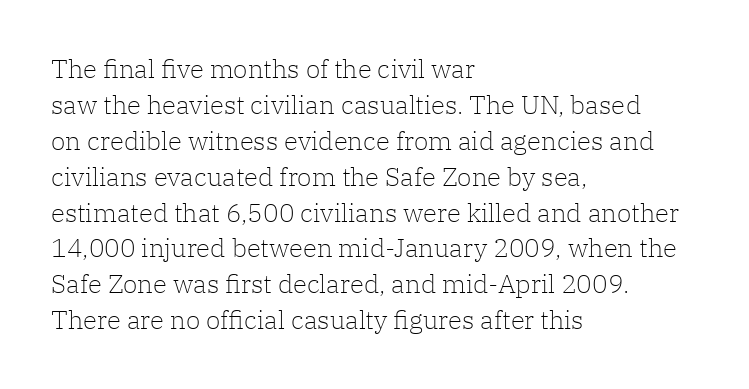
The image shows 26 px text type, upright; set left-aligned, normal line spacing (1.38x), normal letter spacing, not underlined.
